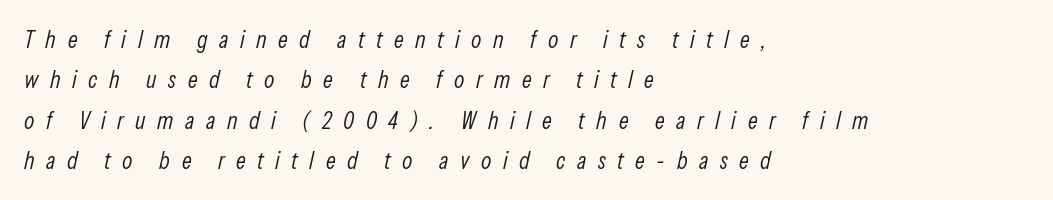
{"italic": "yes", "lean": "right", "slant_degrees": 13, "bold": "no", "underline": "no", "align": "left", "line_spacing": "normal", "line_spacing_ratio": 1.68, "letter_spacing": "wide", "letter_spacing_em": 0.48, "glyph_px": 24}
